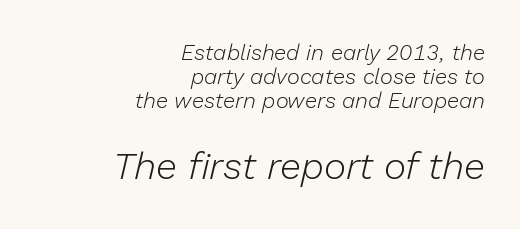
The image shows 38 px light type, italic (leaning right); set right-aligned, tight line spacing (1.09x), normal letter spacing, not underlined; the second (bottom) block is 1.73x larger; low stroke contrast and a medium x-height.
